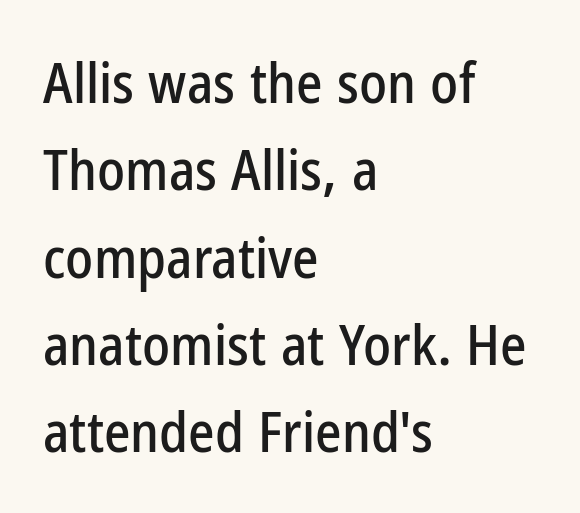
The passage shown stacks its lines at a standard gap. This rendering employs a face without finishing strokes, i.e., a sans-serif. Words appear dense and cohesive because spacing is normal. The passage is arranged the way most books set body copy — flush left.
